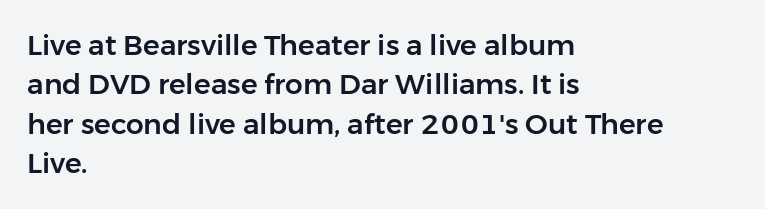
The image shows 28 px sans-serif type, upright; set left-aligned, normal line spacing (1.41x), normal letter spacing, not underlined; low stroke contrast and a medium x-height.
